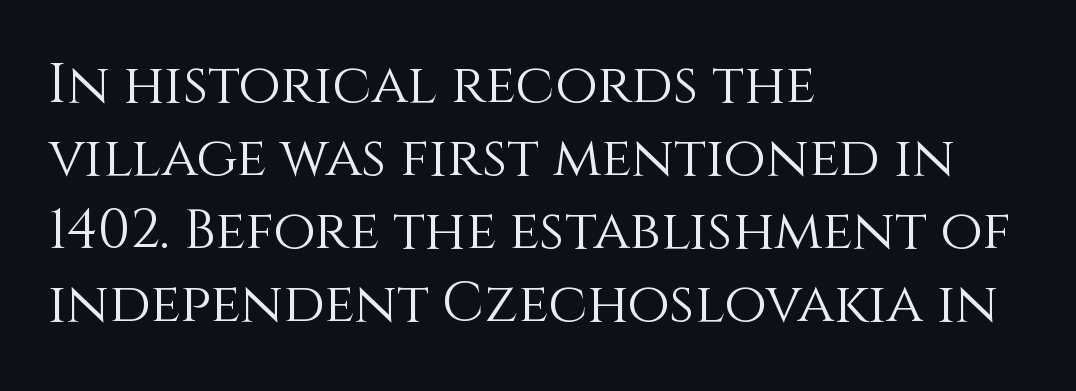
Check under the words: just untouched page. Quick note: interline space is typical. Does the lettering tilt? It doesn't — this is upright. The compositor pushed each line to the left boundary. Spacing verdict: proportional, widths tailored to each character.
